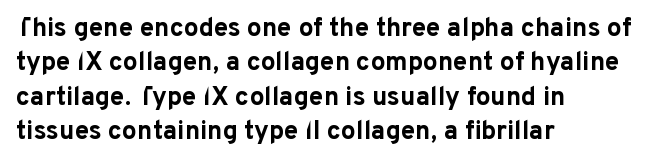
Q: Is the text bold? A: Yes.
Q: Is the text italic (slanted)? A: No, it is upright.
Q: Is the text underlined? A: No.
Q: How is the paragraph aligned? A: Left-aligned.
Q: Is the spacing between letters normal or unusually wide? A: Normal.
Q: Is the spacing between lines tight, normal or loose? A: Normal.
